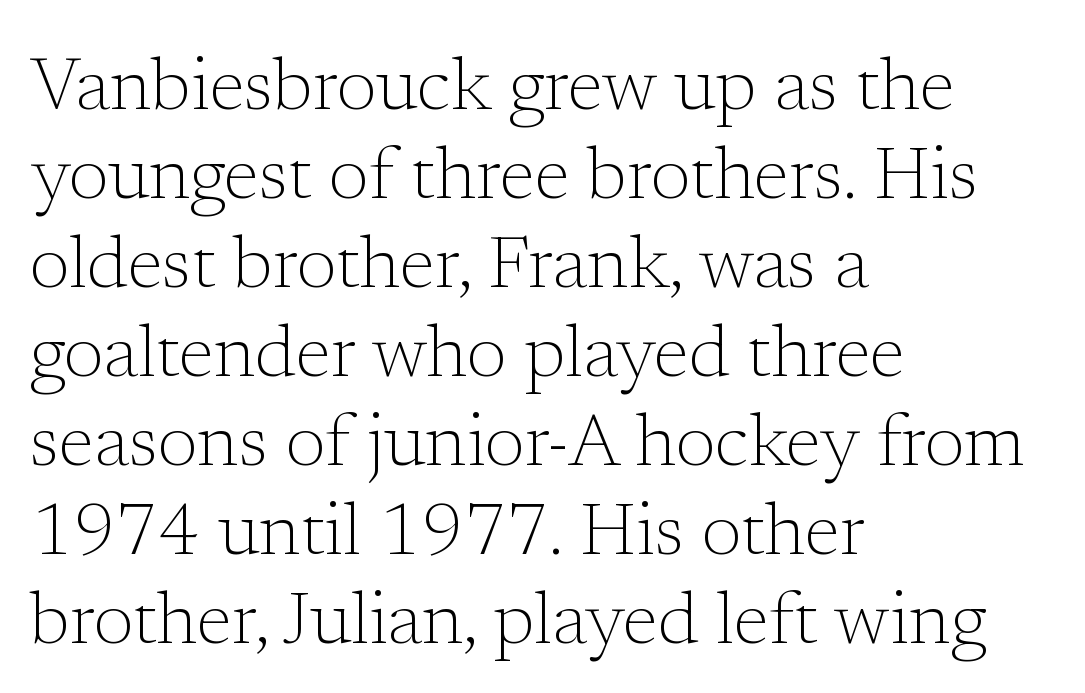
{"serif": "yes", "italic": "no", "bold": "no", "weight": "light", "width": "normal", "stroke_contrast": "low", "x_height": "medium", "monospaced": "no", "underline": "no", "align": "left", "line_spacing_ratio": 1.22, "letter_spacing": "normal", "letter_spacing_em": 0.0, "glyph_px": 73}
